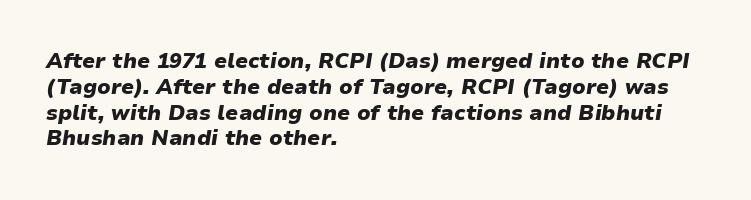
Q: Is the text bold? A: Yes.
Q: Is the text italic (slanted)? A: Yes, it leans right by about 9 degrees.
Q: Is the text underlined? A: No.
Q: How is the paragraph aligned? A: Left-aligned.
Q: Is the spacing between letters normal or unusually wide? A: Normal.
